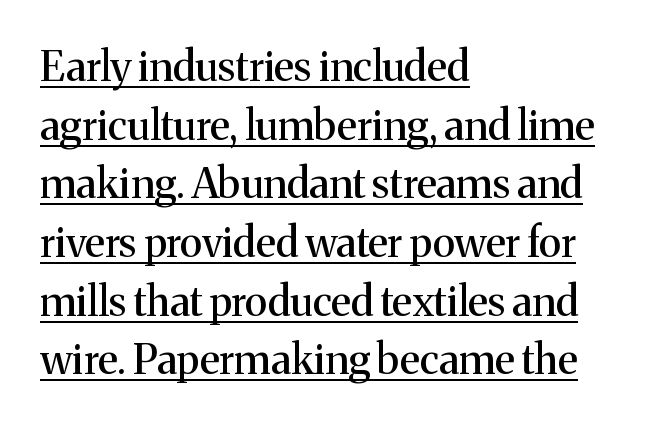
The image shows 41 px serif type, upright; set left-aligned, normal line spacing (1.43x), normal letter spacing, underlined; medium stroke contrast and a medium x-height.
